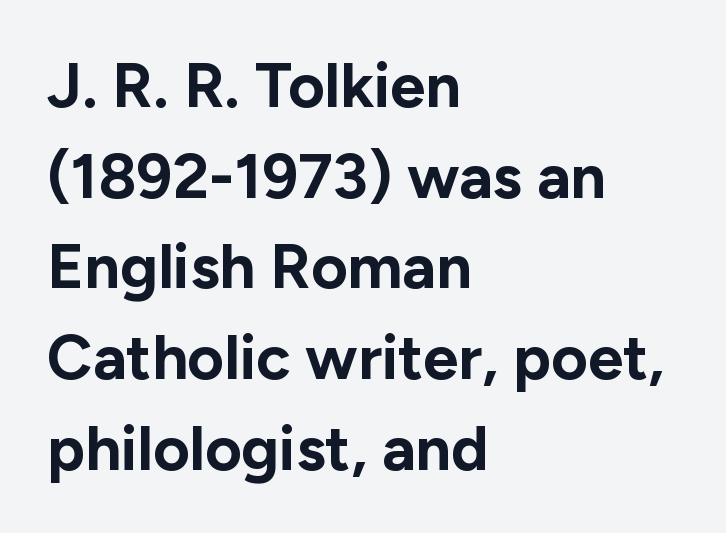
The rendering uses a bold face; every stroke is thick and dark. It's the straight-up-and-down kind of type. The gaps between neighbouring characters are ordinary and unremarkable. Descender tails drop into unmarked territory.
